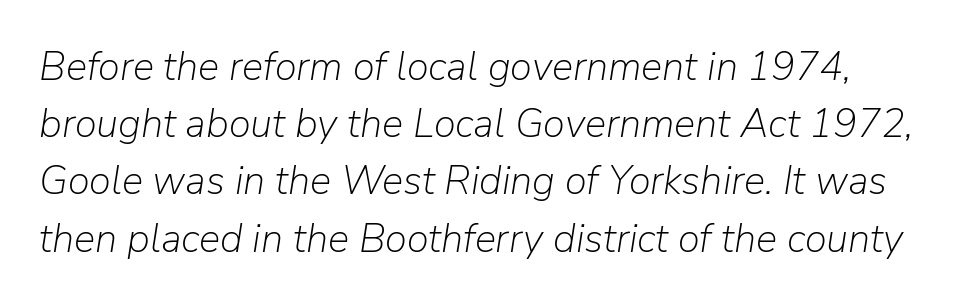
Q: Is the text bold? A: No.
Q: Is the text italic (slanted)? A: Yes, it leans right by about 9 degrees.
Q: Is the text underlined? A: No.
Q: Is the spacing between letters normal or unusually wide? A: Normal.
Q: Is the spacing between lines tight, normal or loose? A: Normal.
Q: Width (condensed, normal, or wide)? A: Normal.
Q: Stroke contrast? A: Low.
Q: x-height? A: Medium.
Q: Monospaced? A: No.
